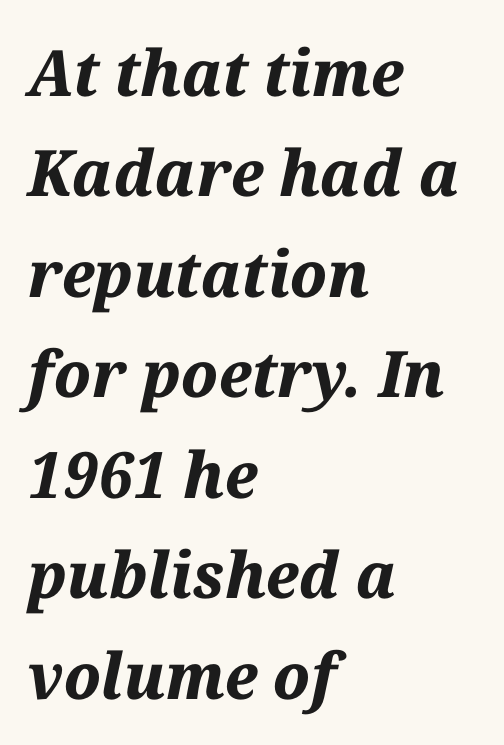
Look at the stroke-to-counter ratio: heavy, a bold. The specimen reads as italic at a glance. Looks like regular typesetting: each glyph gets only the width it needs. The baseline area is clear.
